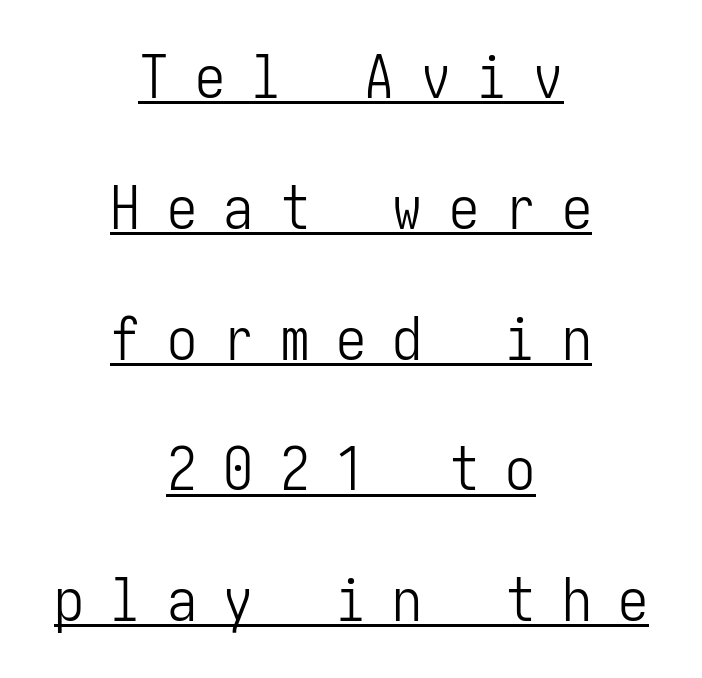
{"serif": "no", "italic": "no", "bold": "no", "weight": "light", "width": "condensed", "stroke_contrast": "low", "x_height": "medium", "underline": "yes", "align": "center", "line_spacing": "loose", "line_spacing_ratio": 2.18, "letter_spacing": "wide", "letter_spacing_em": 0.44, "glyph_px": 60}
